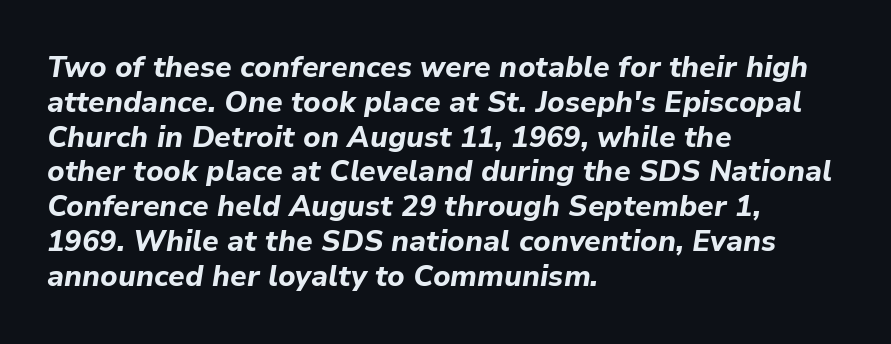
{"italic": "yes", "lean": "right", "slant_degrees": 9, "bold": "yes", "weight": "bold", "width": "normal", "stroke_contrast": "low", "x_height": "medium", "monospaced": "no", "underline": "no", "align": "left", "line_spacing_ratio": 1.2, "letter_spacing": "normal", "letter_spacing_em": 0.0, "glyph_px": 29}
